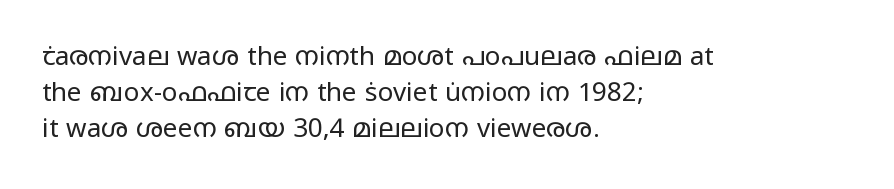
{"italic": "no", "bold": "no", "underline": "no", "align": "left", "line_spacing": "normal", "line_spacing_ratio": 1.38, "letter_spacing": "normal", "letter_spacing_em": 0.0, "glyph_px": 26}
